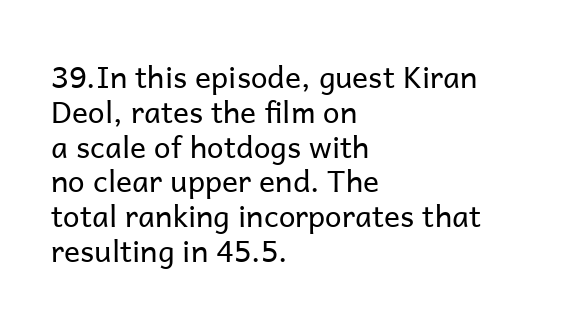
Upright lettering throughout. What stands out about the letter spacing? Nothing — it is the standard amount. Do the characters align in a grid? No, the font is proportional. The typesetter chose a ragged-right arrangement here. The space directly below the letters is spotless. Each stroke keeps to a modest, everyday thickness or less.
